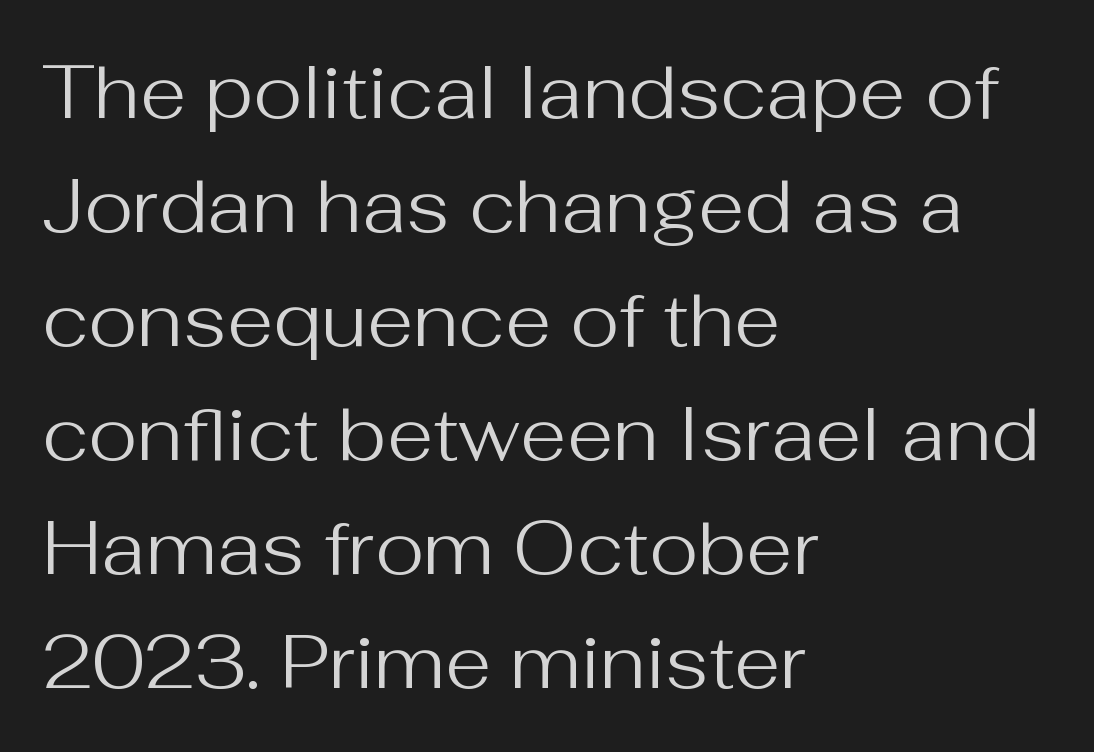
Q: Is the text bold? A: No.
Q: Is the text italic (slanted)? A: No, it is upright.
Q: Is the typeface a serif or a sans-serif typeface? A: Sans-serif.
Q: Is the text underlined? A: No.
Q: How is the paragraph aligned? A: Left-aligned.
Q: Is the spacing between letters normal or unusually wide? A: Normal.
Q: Is the spacing between lines tight, normal or loose? A: Normal.
Q: Width (condensed, normal, or wide)? A: Normal.
Q: Stroke contrast? A: Medium.
Q: x-height? A: Medium.
Q: Monospaced? A: No.
